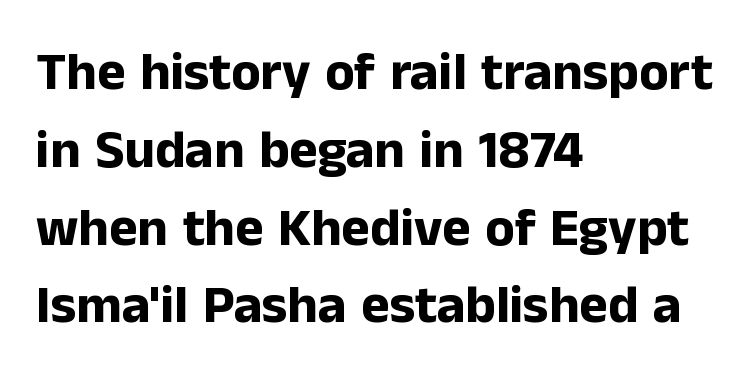
You could not count columns in this text — the font is proportionally spaced. Typeset ragged right — the left edge is the straight one. The lines sit at an ordinary, default distance from one another. You could call the tracking neutral — neither tight nor loose.
